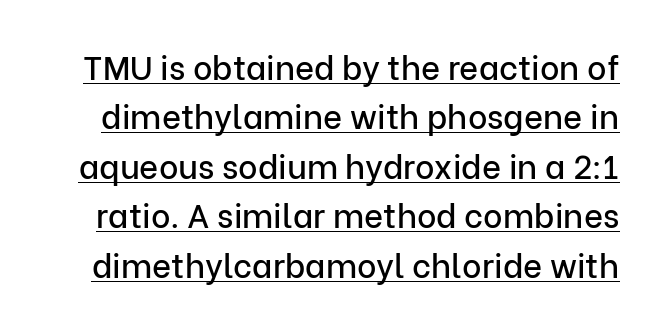
The gaps between neighbouring characters are ordinary and unremarkable. Vertically, the passage feels balanced, rows spaced as you'd expect. Note: no serifs on the glyphs. This sample has the flowing, uneven cadence of proportional lettering. Underlined type.
